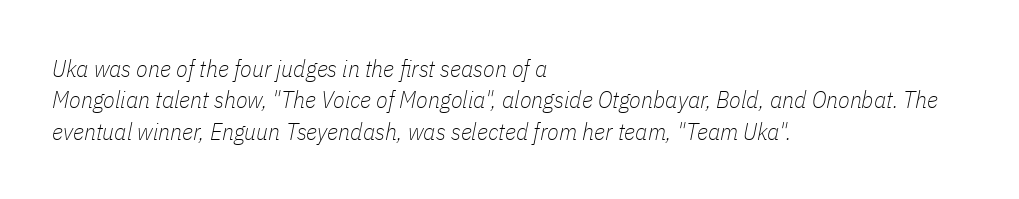
The characters are drawn with everyday or finer stroke widths. Posture: slanted. This block has exactly the height ordinary leading produces. Each word holds together tightly as a unit, with standard inter-letter gaps. Short and long lines alike share a common starting point at left.
